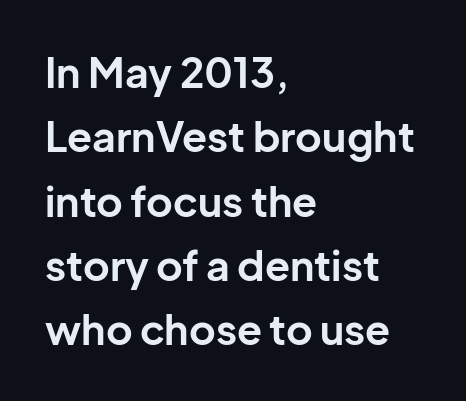
A typesetter would call this leading conventional body-copy spacing. This rendering leaves character spacing at its baseline value. Descenders hang freely into open space. The lines in this sample share a left origin and differ only in where they stop. These lines are composed in type without serifs.
